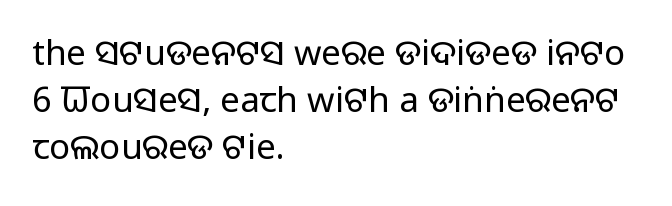
A light-to-regular cut is what we see here. The zone under the glyphs is completely vacant. I'd call this a sans setting — the letters go barefoot. What's the leading like? Ordinary, nothing unusual. Characters follow at the spacing the type designer built in.
